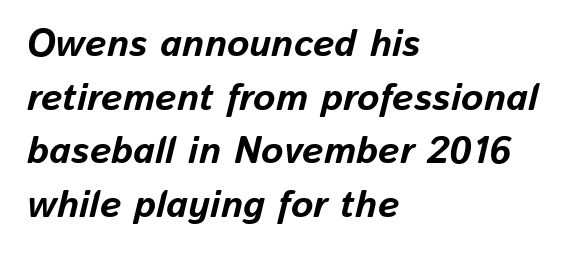
Q: Is the text bold? A: Yes.
Q: Is the text italic (slanted)? A: Yes, it leans right by about 13 degrees.
Q: Is the text underlined? A: No.
Q: How is the paragraph aligned? A: Left-aligned.
Q: Is the spacing between letters normal or unusually wide? A: Normal.
Q: Is the spacing between lines tight, normal or loose? A: Normal.
Q: Width (condensed, normal, or wide)? A: Normal.
Q: Stroke contrast? A: Low.
Q: x-height? A: Medium.
Q: Monospaced? A: No.
